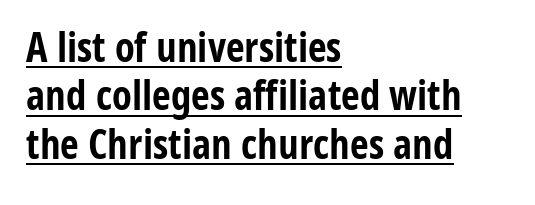
Q: Is the text bold? A: Yes.
Q: Is the text italic (slanted)? A: No, it is upright.
Q: Is the typeface a serif or a sans-serif typeface? A: Sans-serif.
Q: Is the text underlined? A: Yes.
Q: How is the paragraph aligned? A: Left-aligned.
Q: Is the spacing between letters normal or unusually wide? A: Normal.
Q: Width (condensed, normal, or wide)? A: Condensed.
Q: Stroke contrast? A: Low.
Q: x-height? A: Medium.
Q: Monospaced? A: No.
